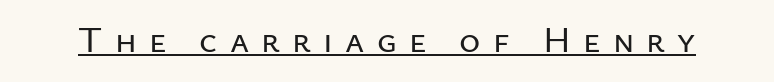
{"serif": "no", "italic": "no", "width": "normal", "stroke_contrast": "low", "x_height": "medium", "monospaced": "no", "underline": "yes", "letter_spacing": "wide", "letter_spacing_em": 0.34, "glyph_px": 36}
